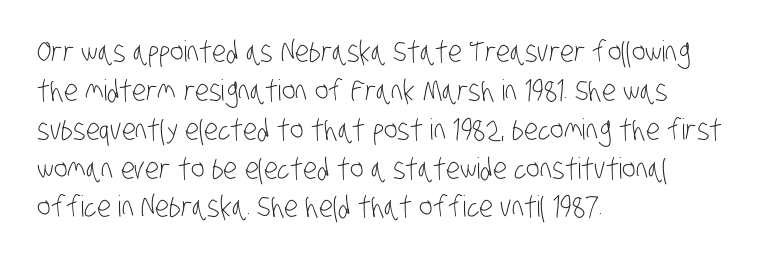
Q: Is the text bold? A: No.
Q: Is the typeface a serif or a sans-serif typeface? A: Sans-serif.
Q: Is the text underlined? A: No.
Q: How is the paragraph aligned? A: Left-aligned.
Q: Is the spacing between letters normal or unusually wide? A: Normal.
Q: Is the spacing between lines tight, normal or loose? A: Normal.
Q: Width (condensed, normal, or wide)? A: Condensed.
Q: Stroke contrast? A: Low.
Q: x-height? A: Large.
Q: Monospaced? A: No.
